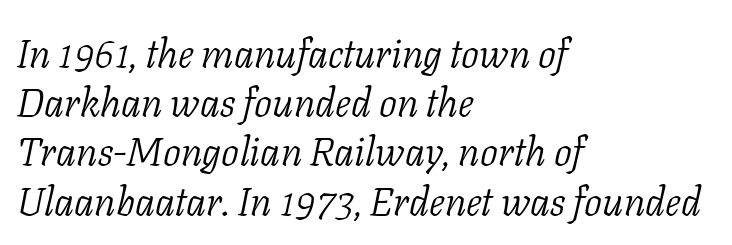
Q: Is the text bold? A: No.
Q: Is the text italic (slanted)? A: Yes, it leans right by about 11 degrees.
Q: Is the typeface a serif or a sans-serif typeface? A: Serif.
Q: Is the text underlined? A: No.
Q: How is the paragraph aligned? A: Left-aligned.
Q: Is the spacing between letters normal or unusually wide? A: Normal.
Q: Width (condensed, normal, or wide)? A: Normal.
Q: Stroke contrast? A: Low.
Q: x-height? A: Medium.
Q: Monospaced? A: No.
